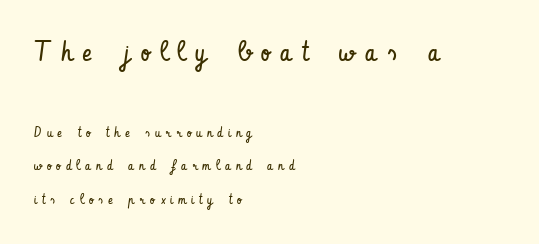
Loosely led — the rows are spread out. Rule under the text: the space is simply empty. The rendering shrinks the type as you move from the upper chunk to the lower. The characters display no serif detailing; their extremities are plain. Spacing verdict: proportional, widths tailored to each character. These lines are set flush left with a ragged right edge.
